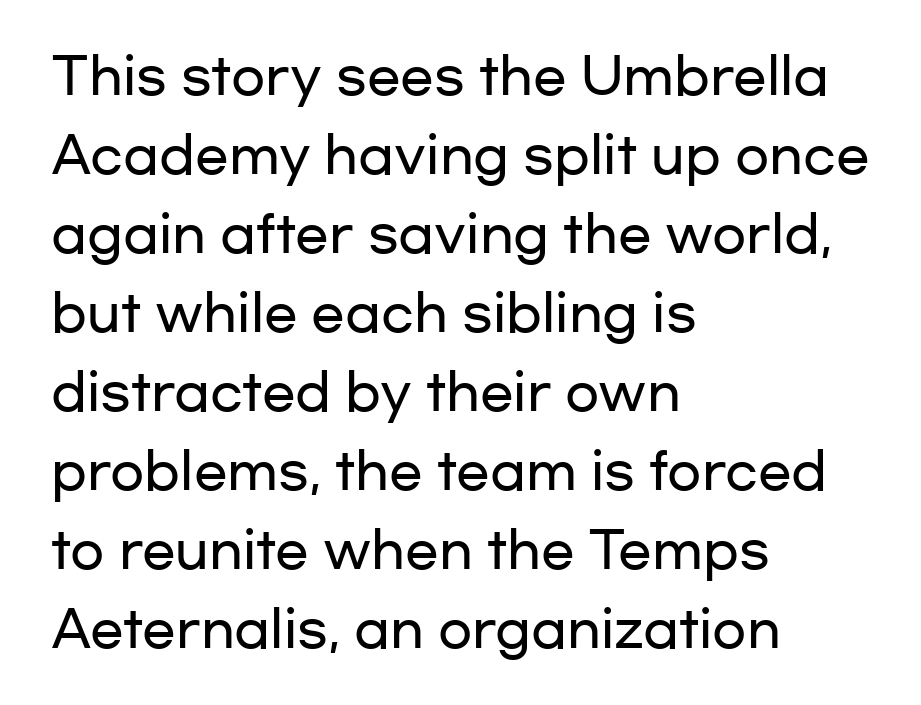
The image shows 50 px wide sans-serif type, upright; set left-aligned, normal line spacing (1.58x), normal letter spacing, not underlined; low stroke contrast and a medium x-height.
